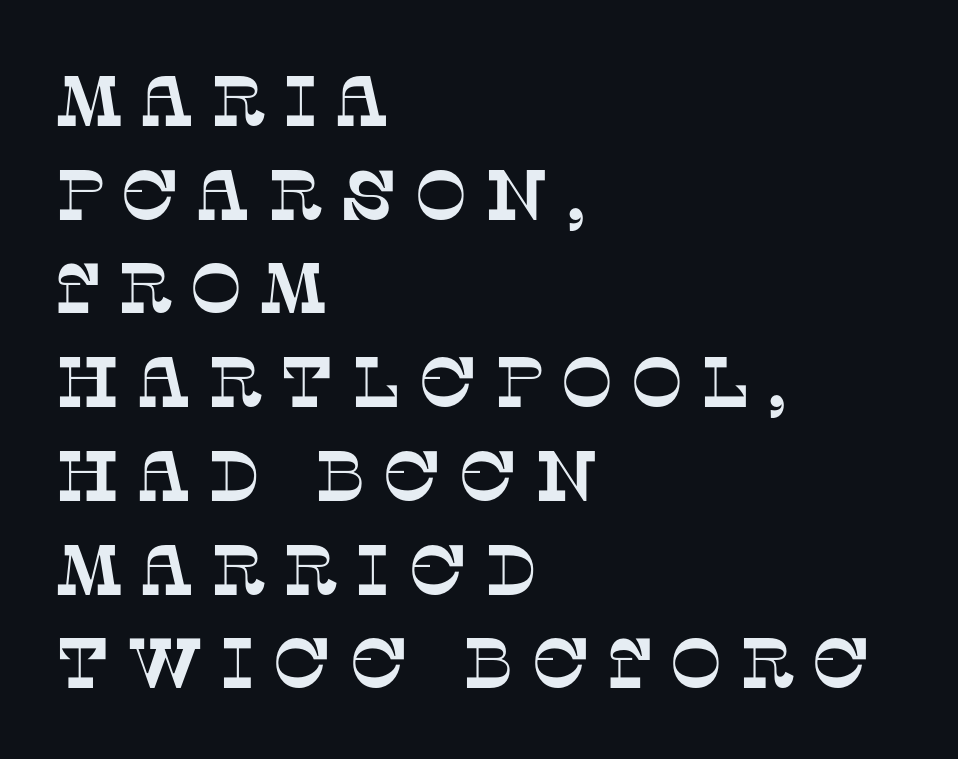
Yep, those are serifs on the letters. The compositor pushed each line to the left boundary. This sample has the flowing, uneven cadence of proportional lettering. The baseline area is clear.
